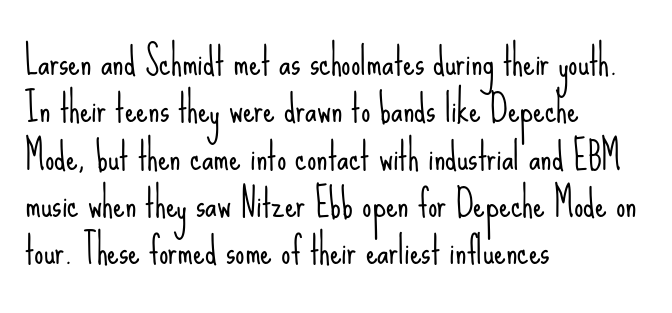
Only glyphs here, with clear space below each row. The strokes carry an ordinary text weight at most. This sample uses an upright cut, with every glyph sitting square on the baseline. Typeset ragged right — the left edge is the straight one.
